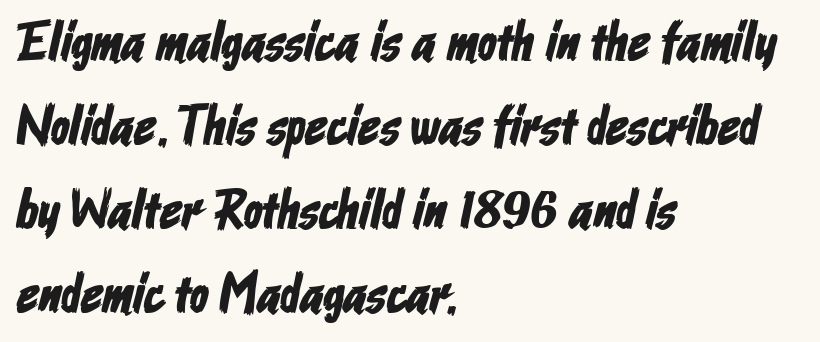
{"serif": "no", "width": "condensed", "stroke_contrast": "low", "x_height": "medium", "monospaced": "no", "underline": "no", "align": "left", "line_spacing": "normal", "line_spacing_ratio": 1.53, "letter_spacing": "normal", "letter_spacing_em": 0.0, "glyph_px": 55}
